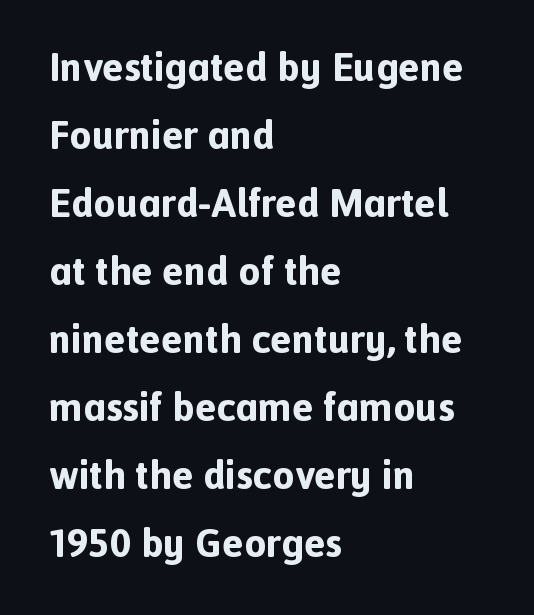
Q: Is the text bold? A: Yes.
Q: Is the text italic (slanted)? A: No, it is upright.
Q: Is the typeface a serif or a sans-serif typeface? A: Sans-serif.
Q: Is the text underlined? A: No.
Q: How is the paragraph aligned? A: Left-aligned.
Q: Is the spacing between letters normal or unusually wide? A: Normal.
Q: Is the spacing between lines tight, normal or loose? A: Normal.
Q: Width (condensed, normal, or wide)? A: Normal.
Q: x-height? A: Medium.
Q: Monospaced? A: No.
